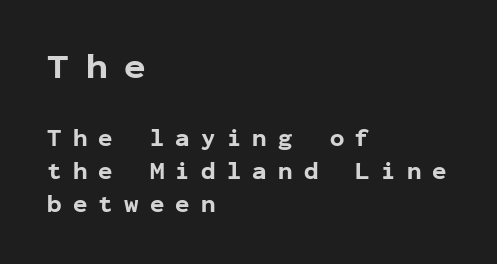
The image shows 36 px bold sans-serif type, upright, monospaced; set left-aligned, normal line spacing (1.37x), unusually wide letter spacing (+0.47 em), not underlined; the first (top) block is 1.5x larger; low stroke contrast and a medium x-height.
